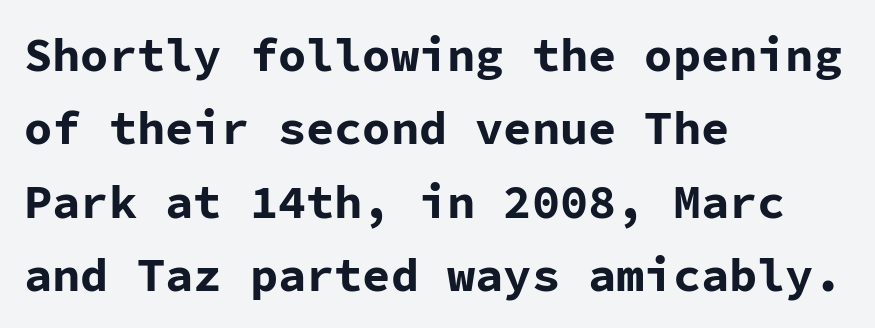
The image shows 47 px bold sans-serif type, upright, monospaced; set left-aligned, normal line spacing (1.56x), normal letter spacing, not underlined; low stroke contrast and a medium x-height.
